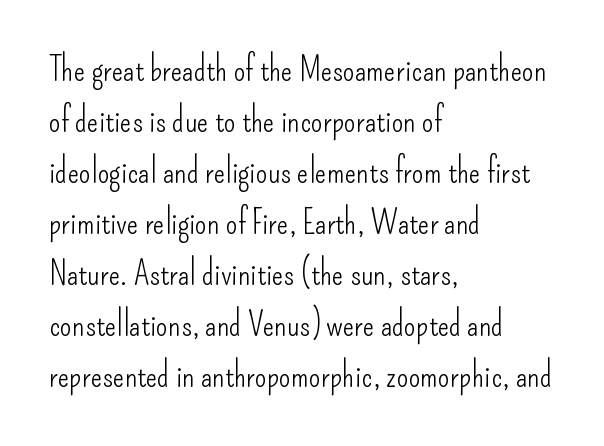
Q: Is the text bold? A: No.
Q: Is the text italic (slanted)? A: No, it is upright.
Q: Is the typeface a serif or a sans-serif typeface? A: Sans-serif.
Q: Is the text underlined? A: No.
Q: How is the paragraph aligned? A: Left-aligned.
Q: Is the spacing between letters normal or unusually wide? A: Normal.
Q: Is the spacing between lines tight, normal or loose? A: Normal.
Q: Width (condensed, normal, or wide)? A: Condensed.
Q: Stroke contrast? A: Low.
Q: x-height? A: Small.
Q: Monospaced? A: No.
